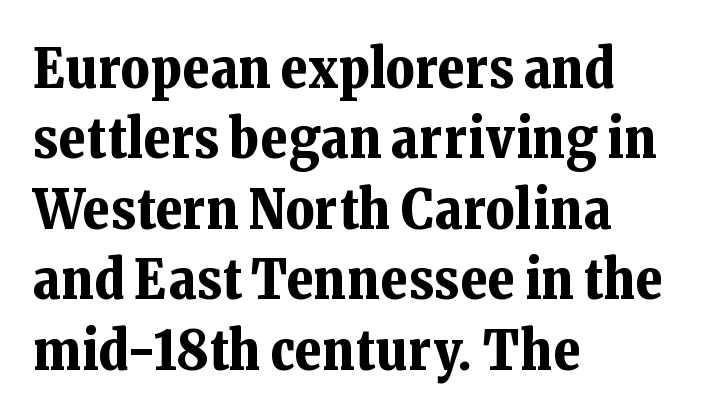
The image shows 55 px bold serif type, upright; set left-aligned, normal line spacing (1.28x), normal letter spacing, not underlined; low stroke contrast and a medium x-height.
